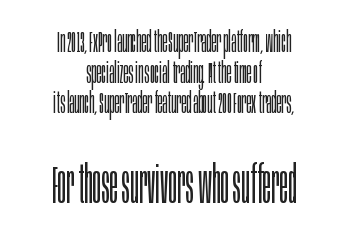
The image shows 52 px light, condensed sans-serif type, upright; set centered, tight line spacing (1.02x), normal letter spacing, not underlined; the second (bottom) block is 1.73x larger; low stroke contrast and a large x-height.
